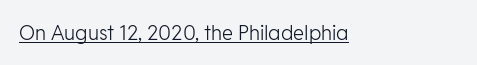
Between one letter and the next there's only the usual sliver of space. A roman cut, with each character standing at attention. The rendered words wear a rule along their underside. Heaviness? Minimal to ordinary, like unemphasized prose.
